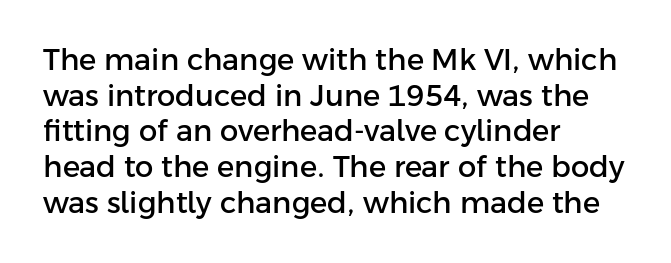
The image shows 29 px sans-serif type, upright; set left-aligned, line spacing 1.23x, normal letter spacing, not underlined; low stroke contrast and a medium x-height.
